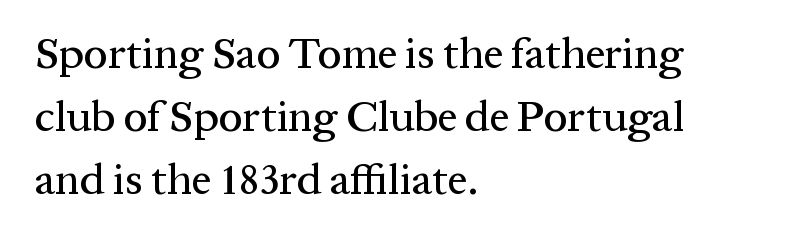
The image shows 43 px serif type, upright; set left-aligned, normal line spacing (1.47x), normal letter spacing, not underlined; medium stroke contrast and a medium x-height.
